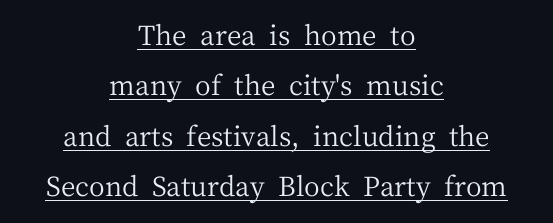
Q: Is the text bold? A: No.
Q: Is the text italic (slanted)? A: No, it is upright.
Q: Is the text underlined? A: Yes.
Q: How is the paragraph aligned? A: Centered.
Q: Is the spacing between letters normal or unusually wide? A: Normal.
